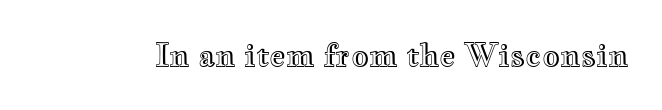
Q: Is the text italic (slanted)? A: No, it is upright.
Q: Is the text underlined? A: No.
Q: Is the spacing between letters normal or unusually wide? A: Normal.
Q: Width (condensed, normal, or wide)? A: Wide.
Q: x-height? A: Small.
Q: Monospaced? A: No.
